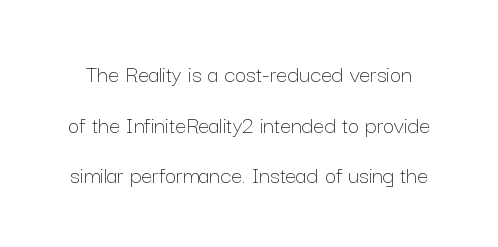
Q: Is the text bold? A: No.
Q: Is the text italic (slanted)? A: No, it is upright.
Q: Is the text underlined? A: No.
Q: Is the spacing between letters normal or unusually wide? A: Normal.
Q: Is the spacing between lines tight, normal or loose? A: Loose.
